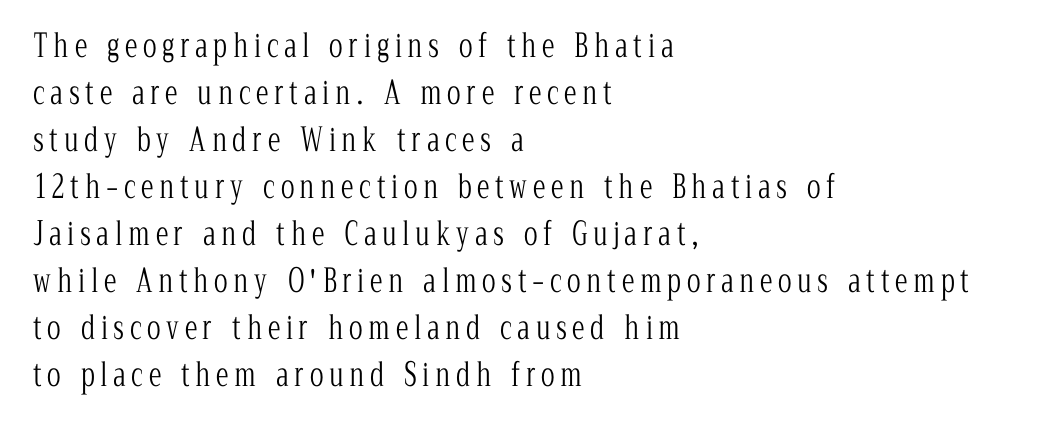
The face used here is proportionally spaced, like ordinary book or web type. Just letters on the line, the space beneath them empty. Does the lettering tilt? It doesn't — this is upright. The paragraph has a hard left edge and a soft right edge.
